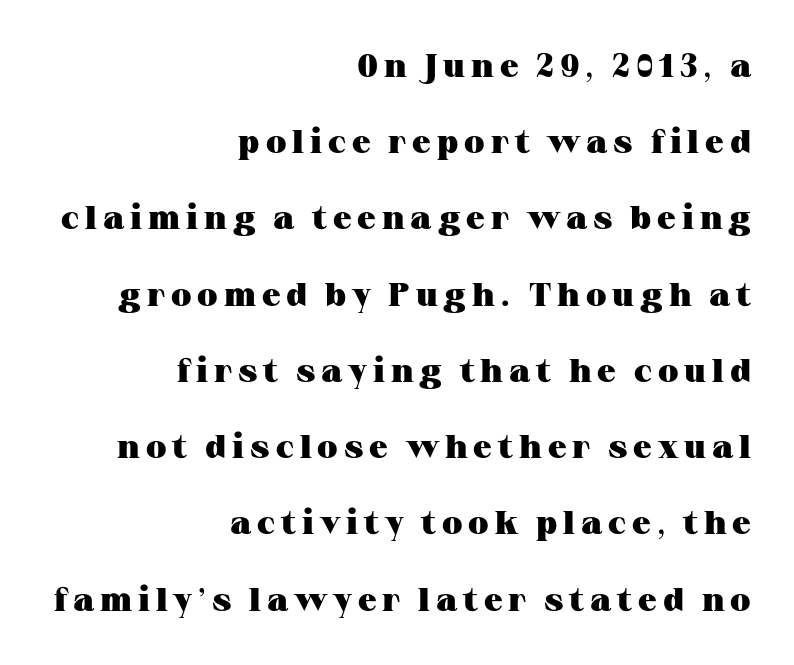
{"serif": "yes", "italic": "no", "bold": "yes", "weight": "heavy", "width": "wide", "stroke_contrast": "medium", "x_height": "medium", "monospaced": "no", "underline": "no", "align": "right", "line_spacing": "loose", "line_spacing_ratio": 2.31, "glyph_px": 33}
